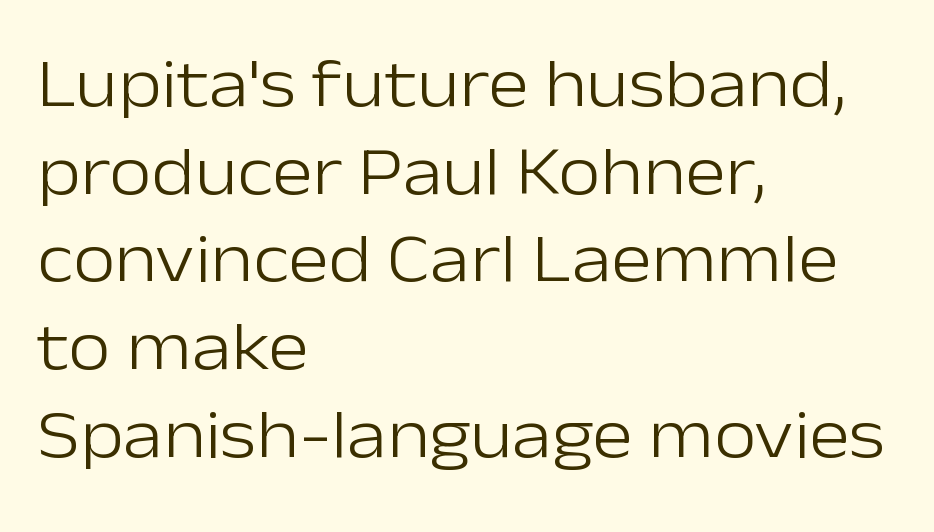
The type is set solid horizontally, with unmodified tracking. Ordinary non-slanted type is in use. The cut favours lightness, reaching ordinary text weight at its darkest. One glance says typical: line gaps are just what's usual. Does the copy run flush right? No — it runs flush left. Letters rest on an invisible, unmarked baseline.
